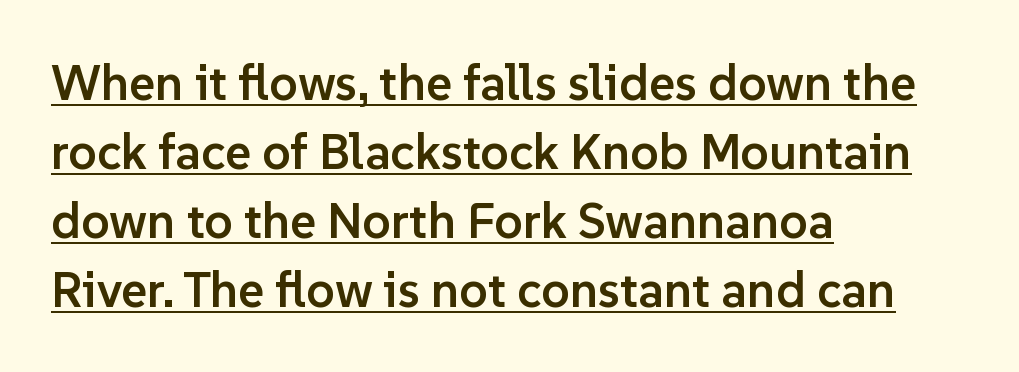
The image shows 50 px semibold sans-serif type, upright; set left-aligned, normal line spacing (1.38x), normal letter spacing, underlined; low stroke contrast and a medium x-height.
